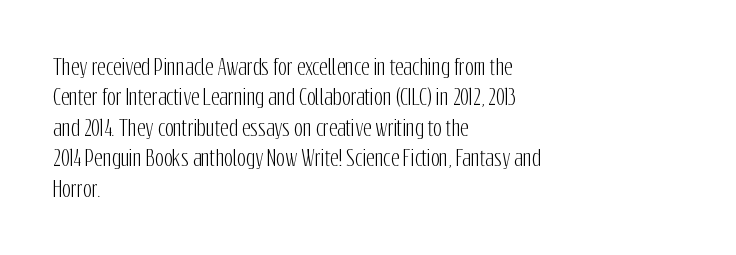
The image shows 21 px text type, upright; set left-aligned, normal line spacing (1.45x), normal letter spacing, not underlined.
